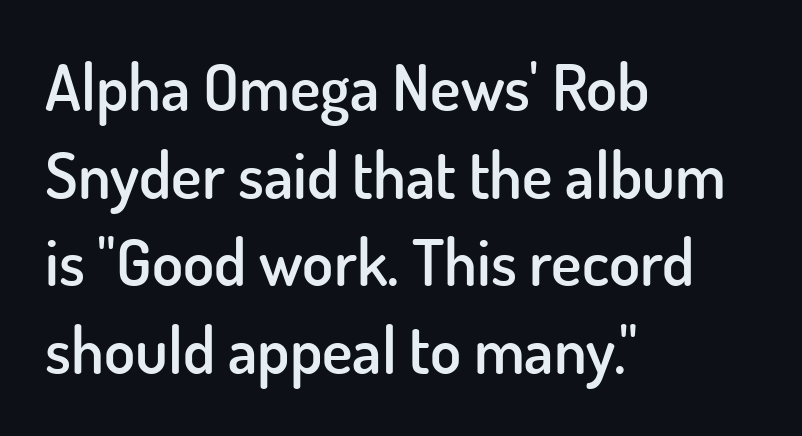
Look at the tracking — it's just the regular setting, nothing added. Each letter keeps its own natural width here, so spacing adapts to shape. If you drew a line through each stem, it would be perfectly vertical. How would I describe the line gaps? Plain and ordinary. Each row of text sits above clean, open space. Is the block centered? No — it sits flush against the left margin.
